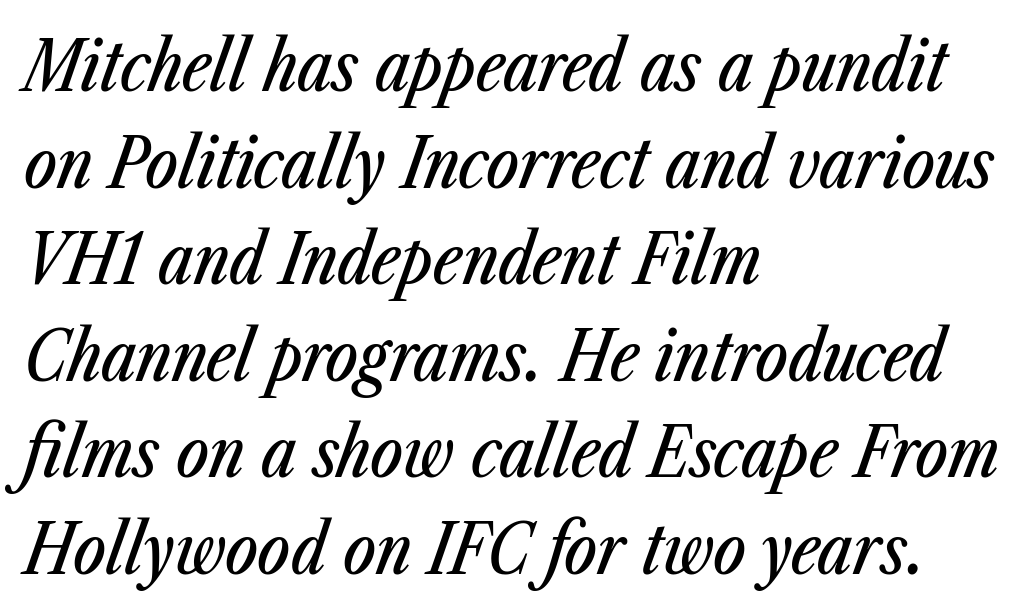
{"italic": "yes", "lean": "right", "slant_degrees": 23, "width": "condensed", "stroke_contrast": "low", "x_height": "medium", "monospaced": "no", "underline": "no", "align": "left", "line_spacing": "normal", "line_spacing_ratio": 1.4, "letter_spacing": "normal", "letter_spacing_em": 0.0, "glyph_px": 69}
